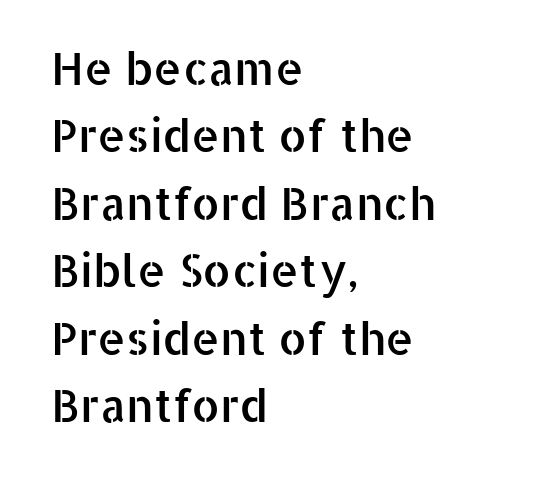
The image shows 45 px sans-serif type, upright; set left-aligned, normal line spacing (1.5x), normal letter spacing, not underlined; low stroke contrast and a medium x-height.
